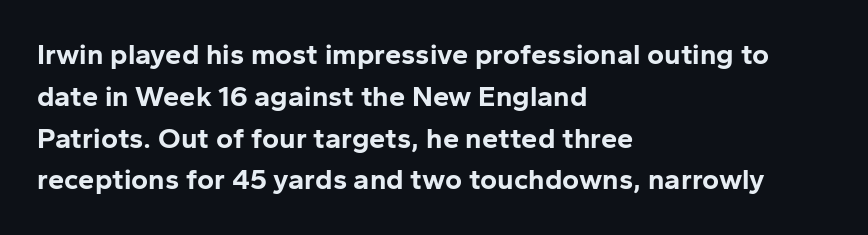
How would I describe the line gaps? Plain and ordinary. These lines are set flush left with a ragged right edge. A clean baseline with only descenders dipping below it. Every letter is thick-stroked: bold, no question.
